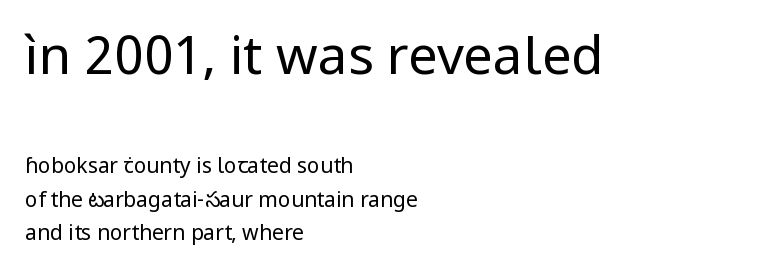
{"serif": "no", "italic": "no", "bold": "no", "weight": "regular", "width": "normal", "stroke_contrast": "low", "x_height": "medium", "monospaced": "no", "underline": "no", "align": "left", "line_spacing": "normal", "line_spacing_ratio": 1.61, "letter_spacing": "normal", "letter_spacing_em": 0.0, "larger_block": "first", "size_ratio": 2.52, "glyph_px": 53}
